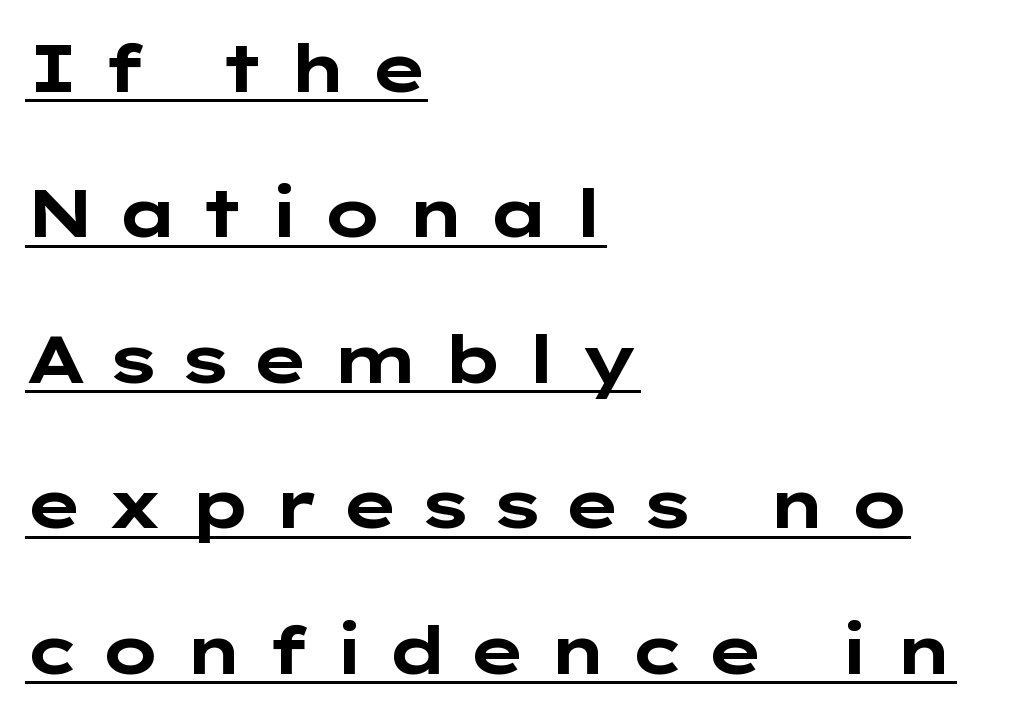
{"serif": "no", "italic": "no", "bold": "yes", "weight": "bold", "width": "wide", "stroke_contrast": "low", "x_height": "medium", "monospaced": "no", "underline": "yes", "align": "left", "line_spacing": "loose", "line_spacing_ratio": 2.17, "letter_spacing": "wide", "letter_spacing_em": 0.3, "glyph_px": 67}
